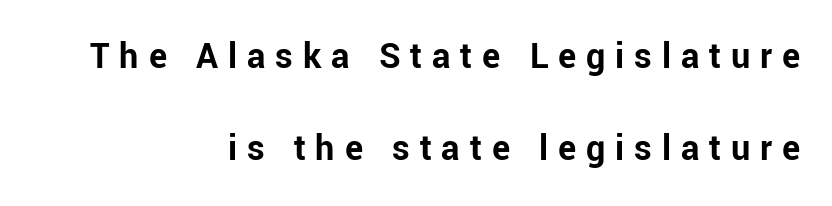
The image shows 38 px bold sans-serif type, upright; set right-aligned, loose line spacing (2.41x), unusually wide letter spacing (+0.26 em), not underlined; low stroke contrast and a medium x-height.
